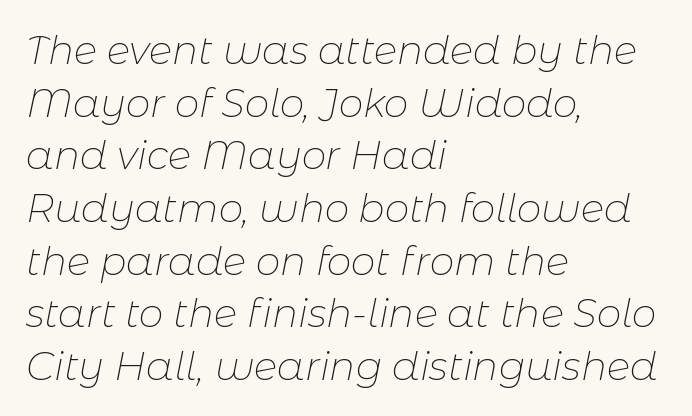
Q: Is the text bold? A: No.
Q: Is the text italic (slanted)? A: Yes, it leans right by about 11 degrees.
Q: Is the text underlined? A: No.
Q: How is the paragraph aligned? A: Left-aligned.
Q: Is the spacing between letters normal or unusually wide? A: Normal.
Q: Is the spacing between lines tight, normal or loose? A: Normal.
Q: Width (condensed, normal, or wide)? A: Normal.
Q: Stroke contrast? A: Low.
Q: x-height? A: Medium.
Q: Monospaced? A: No.
